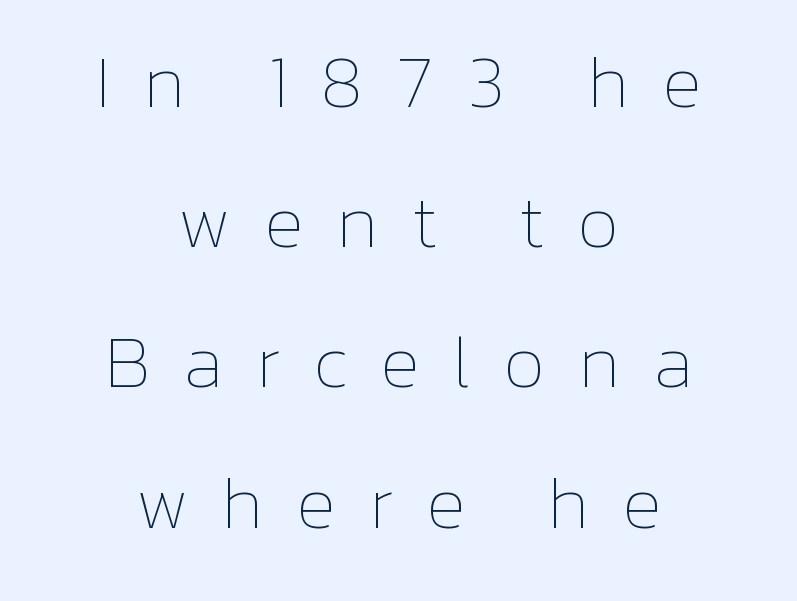
The image shows 75 px thin type, upright; set centered, line spacing 1.87x, unusually wide letter spacing (+0.43 em), not underlined; low stroke contrast and a medium x-height.
